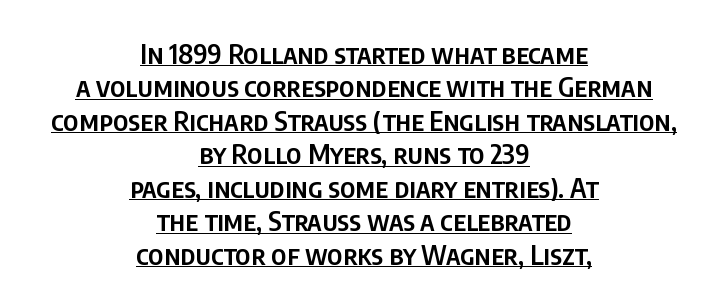
The image shows 27 px text type, upright; set centered, line spacing 1.24x, normal letter spacing, underlined.
